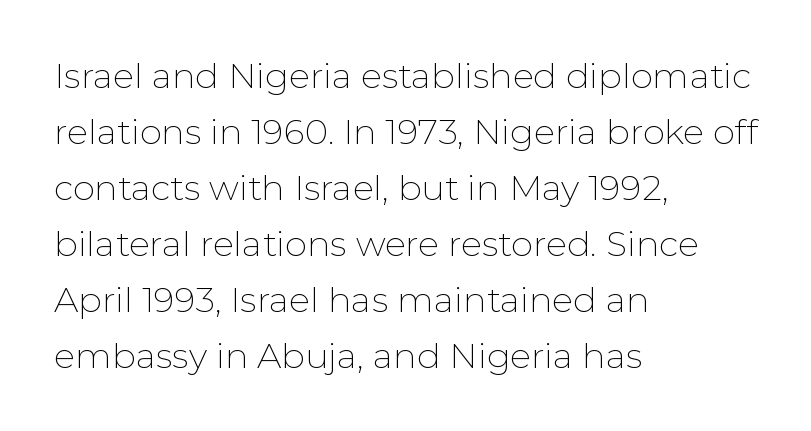
Letterform terminals end flat and unadorned throughout the passage. Weight: regular or lighter. Here the glyphs are tracked normally, forming tight word shapes. Posture: upright roman. Only glyphs here, with clear space below each row.
